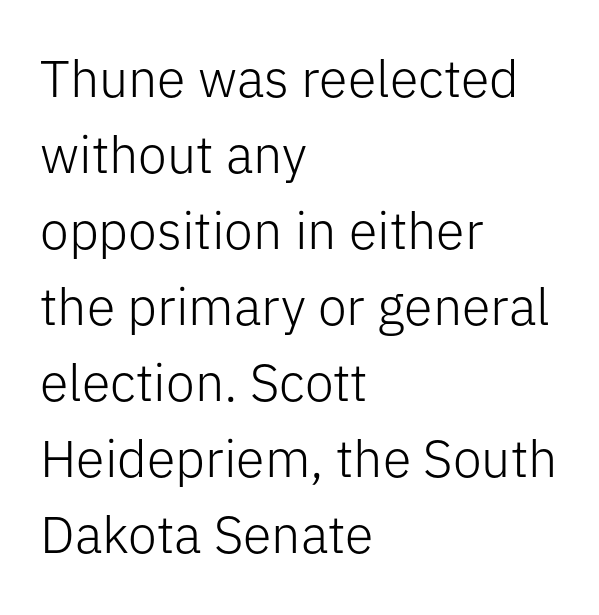
Q: Is the text bold? A: No.
Q: Is the text italic (slanted)? A: No, it is upright.
Q: Is the typeface a serif or a sans-serif typeface? A: Sans-serif.
Q: Is the text underlined? A: No.
Q: How is the paragraph aligned? A: Left-aligned.
Q: Is the spacing between letters normal or unusually wide? A: Normal.
Q: Is the spacing between lines tight, normal or loose? A: Normal.
Q: Width (condensed, normal, or wide)? A: Normal.
Q: Stroke contrast? A: Low.
Q: x-height? A: Medium.
Q: Monospaced? A: No.
